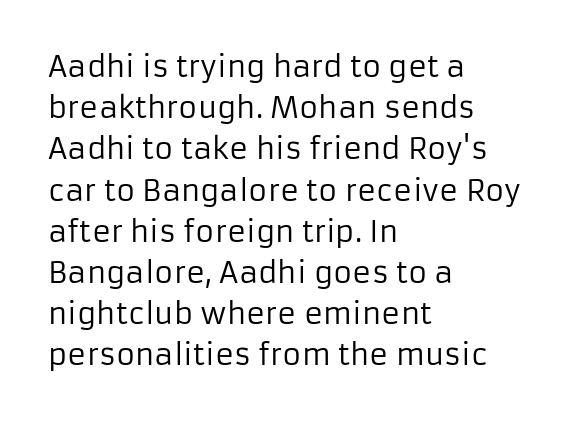
Q: Is the text bold? A: No.
Q: Is the text italic (slanted)? A: No, it is upright.
Q: Is the typeface a serif or a sans-serif typeface? A: Sans-serif.
Q: Is the text underlined? A: No.
Q: How is the paragraph aligned? A: Left-aligned.
Q: Is the spacing between letters normal or unusually wide? A: Normal.
Q: Is the spacing between lines tight, normal or loose? A: Normal.
Q: Width (condensed, normal, or wide)? A: Normal.
Q: Stroke contrast? A: Low.
Q: x-height? A: Medium.
Q: Monospaced? A: No.
